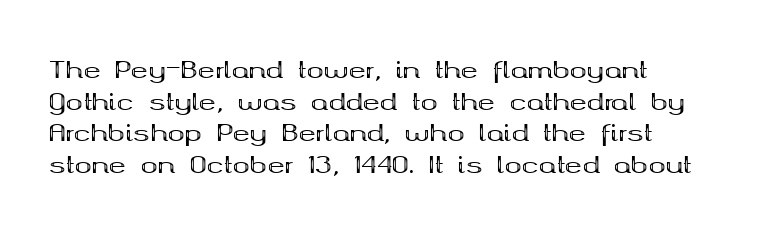
{"italic": "no", "bold": "yes", "underline": "no", "align": "left", "line_spacing": "normal", "line_spacing_ratio": 1.38, "letter_spacing": "normal", "letter_spacing_em": 0.0, "glyph_px": 23}
